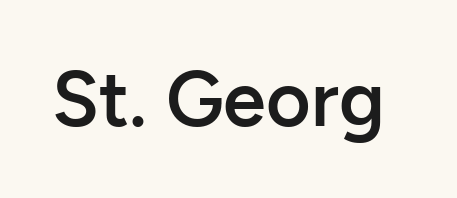
This is sans-serif lettering, the kind often seen on screens and signage. The passage shown is semibold, sitting just below true bold. Varying glyph widths throughout — classic text-font behaviour. Underline: absent.
